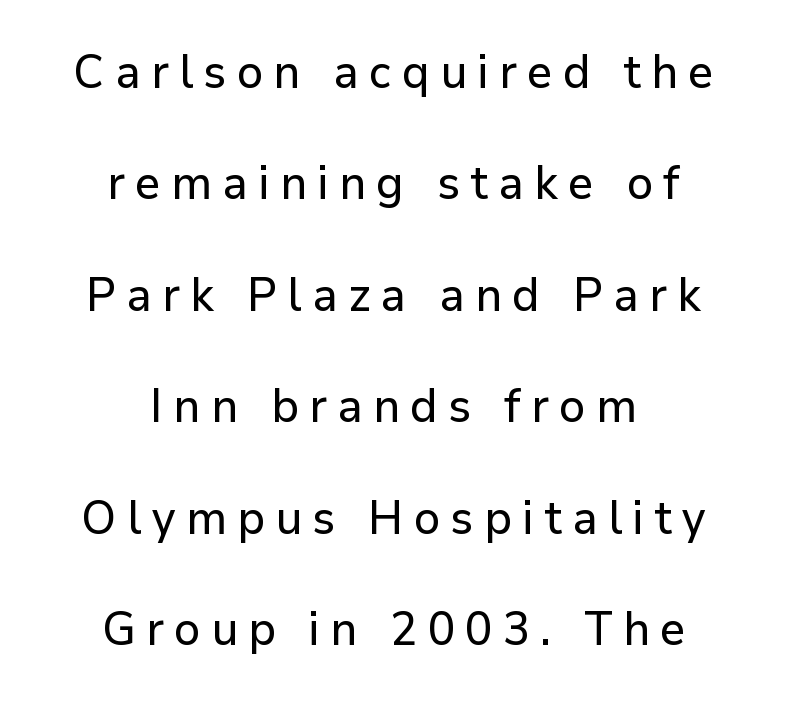
Q: Is the text italic (slanted)? A: No, it is upright.
Q: Is the typeface a serif or a sans-serif typeface? A: Sans-serif.
Q: Is the text underlined? A: No.
Q: How is the paragraph aligned? A: Centered.
Q: Is the spacing between letters normal or unusually wide? A: Unusually wide.
Q: Is the spacing between lines tight, normal or loose? A: Loose.
Q: Width (condensed, normal, or wide)? A: Normal.
Q: Stroke contrast? A: Low.
Q: x-height? A: Medium.
Q: Monospaced? A: No.
